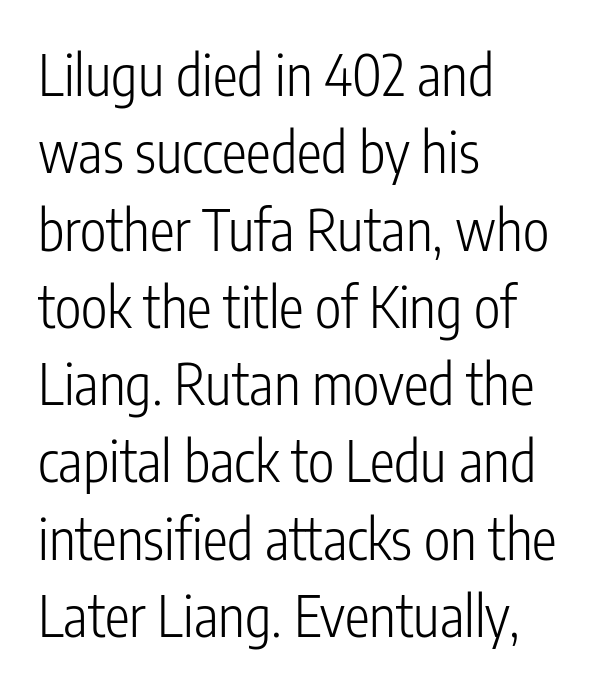
The image shows 56 px light, condensed sans-serif type, upright; set left-aligned, normal line spacing (1.38x), normal letter spacing, not underlined; low stroke contrast and a medium x-height.
